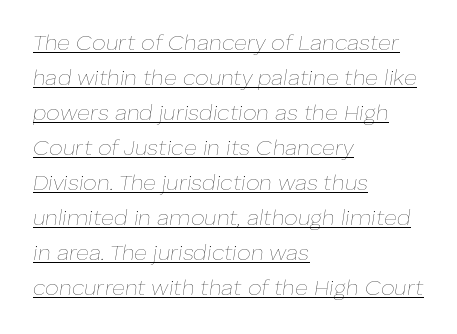
{"italic": "yes", "lean": "right", "slant_degrees": 8, "bold": "no", "underline": "yes", "align": "left", "line_spacing": "normal", "line_spacing_ratio": 1.59, "letter_spacing": "normal", "letter_spacing_em": 0.0, "glyph_px": 22}
